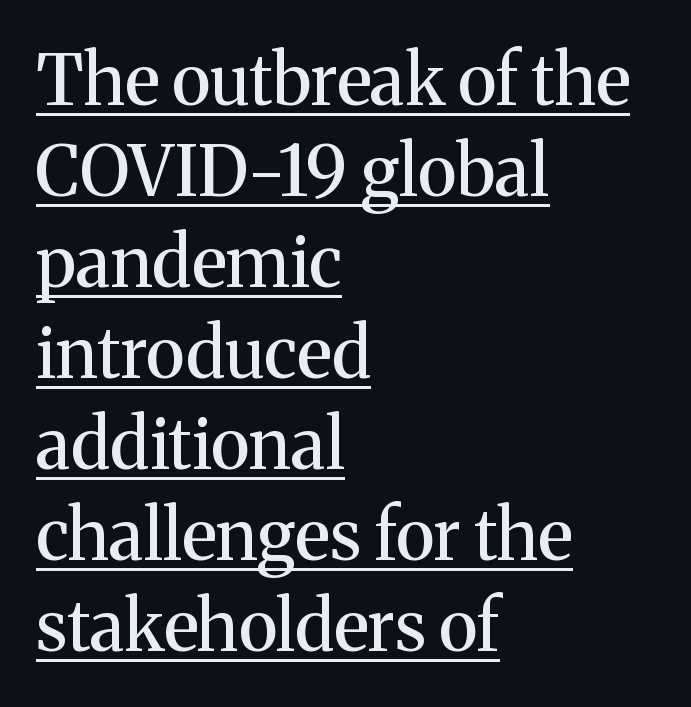
The image shows 70 px serif type, upright; set left-aligned, normal line spacing (1.3x), normal letter spacing, underlined; medium stroke contrast and a medium x-height.
